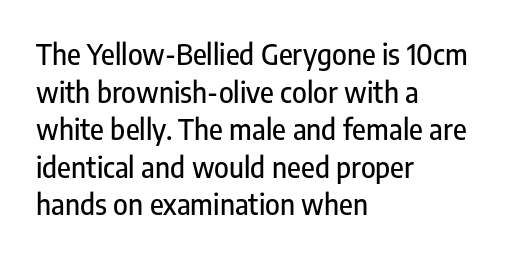
Check under the words: just untouched page. Rendered with straight, roman letterforms. Varying glyph widths throughout — classic text-font behaviour. Is this a sans? Yes — the strokes have no serifs.
